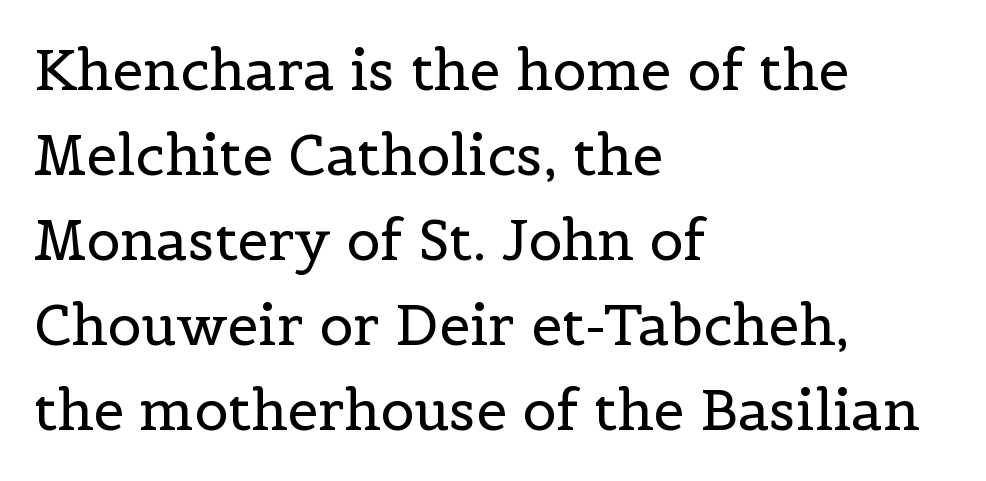
Q: Is the text bold? A: No.
Q: Is the text italic (slanted)? A: No, it is upright.
Q: Is the typeface a serif or a sans-serif typeface? A: Serif.
Q: Is the text underlined? A: No.
Q: How is the paragraph aligned? A: Left-aligned.
Q: Is the spacing between letters normal or unusually wide? A: Normal.
Q: Is the spacing between lines tight, normal or loose? A: Normal.
Q: Width (condensed, normal, or wide)? A: Normal.
Q: x-height? A: Medium.
Q: Monospaced? A: No.
